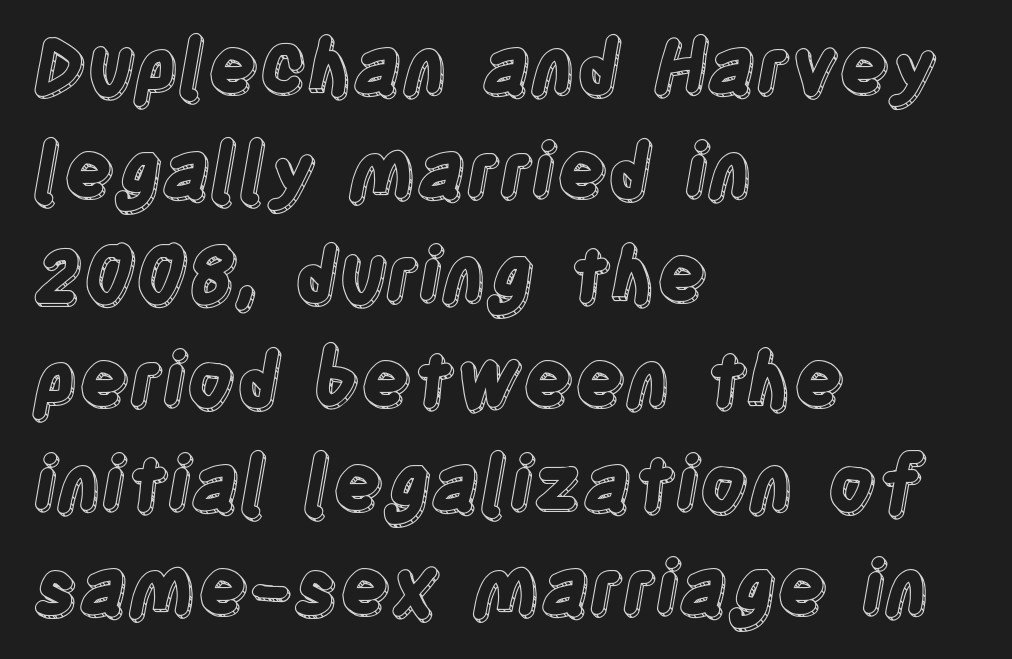
Successive baselines arrive at the customary interval. Standard letterfit; no display-style spreading of the glyphs. Unmarked baselines from the first word to the last. The setting favours the left margin, as ordinary paragraphs usually do. The rendering uses natural spacing where letterforms have individual widths.
